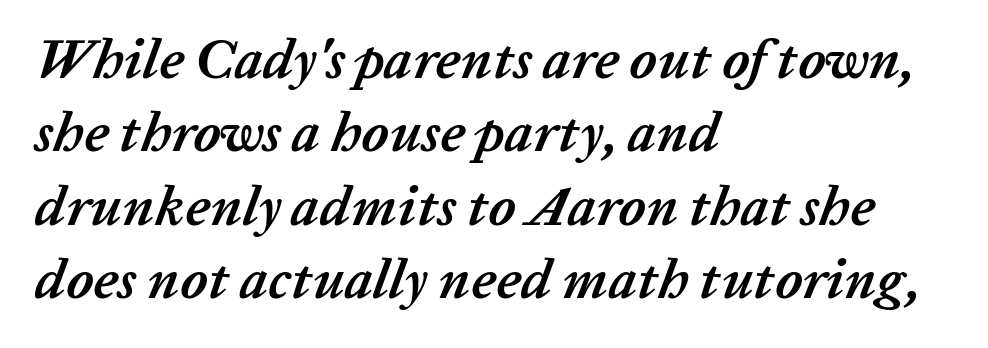
Q: Is the text bold? A: Yes.
Q: Is the text italic (slanted)? A: Yes, it leans right by about 20 degrees.
Q: Is the text underlined? A: No.
Q: How is the paragraph aligned? A: Left-aligned.
Q: Is the spacing between letters normal or unusually wide? A: Normal.
Q: Is the spacing between lines tight, normal or loose? A: Normal.
Q: Width (condensed, normal, or wide)? A: Normal.
Q: Stroke contrast? A: Low.
Q: x-height? A: Medium.
Q: Monospaced? A: No.
